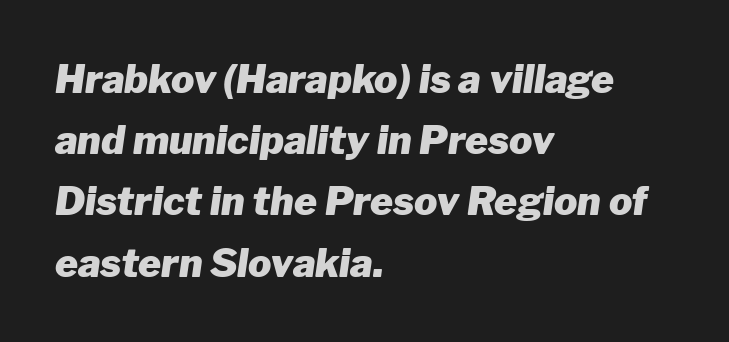
In CSS terms this would be text-align: left. Do the characters align in a grid? No, the font is proportional. Heavy-handed strokes throughout: this text is bold. The line-height multiplier appears to be the usual default. Compared with ordinary roman type, these characters are visibly tilted.
